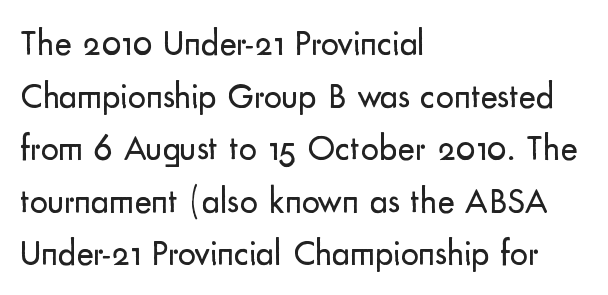
The image shows 36 px regular-weight sans-serif type, upright; set left-aligned, normal line spacing (1.46x), normal letter spacing, not underlined; low stroke contrast and a small x-height.
